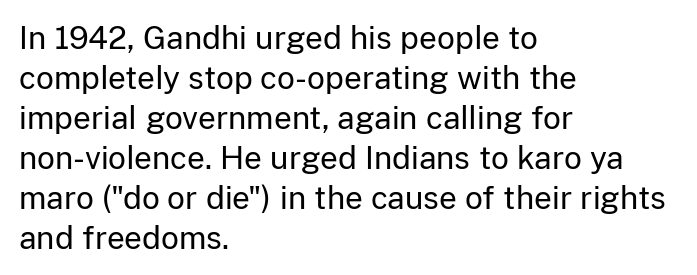
The image shows 31 px regular-weight sans-serif type, upright; set left-aligned, normal line spacing (1.29x), normal letter spacing, not underlined; low stroke contrast and a medium x-height.
